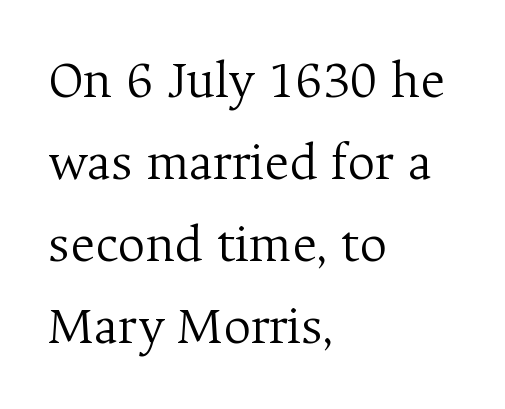
Q: Is the text bold? A: No.
Q: Is the text italic (slanted)? A: No, it is upright.
Q: Is the typeface a serif or a sans-serif typeface? A: Serif.
Q: Is the text underlined? A: No.
Q: How is the paragraph aligned? A: Left-aligned.
Q: Is the spacing between letters normal or unusually wide? A: Normal.
Q: Is the spacing between lines tight, normal or loose? A: Normal.
Q: Width (condensed, normal, or wide)? A: Normal.
Q: Stroke contrast? A: Medium.
Q: x-height? A: Medium.
Q: Monospaced? A: No.
